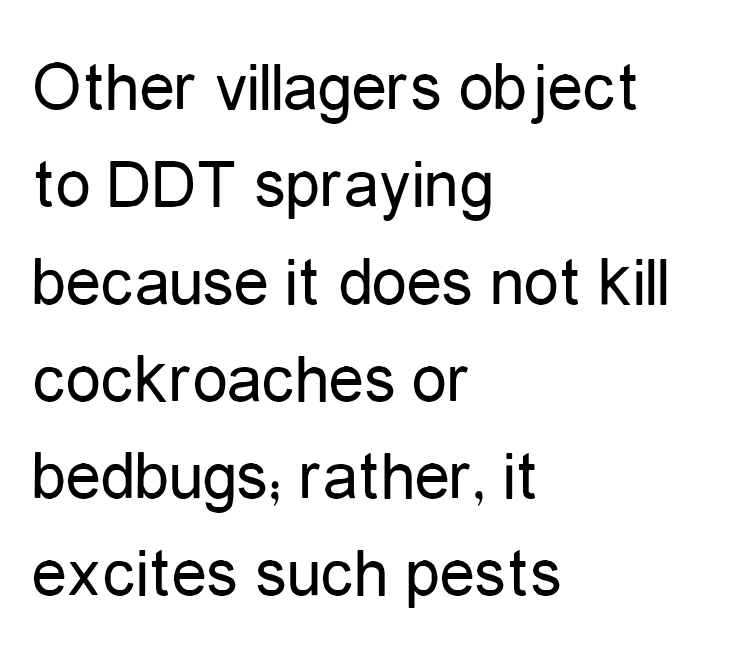
The letters stand straight up with perfectly vertical stems. Spacing verdict: proportional, widths tailored to each character. What stands out about the letter spacing? Nothing — it is the standard amount. The words here are not underlined. The designer went with a sans here, leaving each stem footless. Which margin do the lines hug? The left one — the right edge is uneven.
